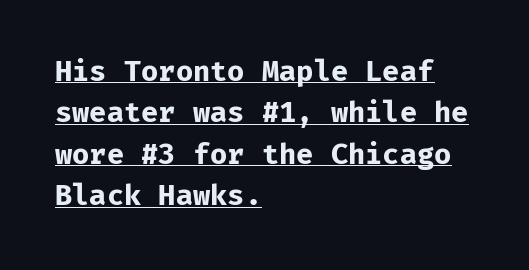
Q: Is the text bold? A: Yes.
Q: Is the text italic (slanted)? A: No, it is upright.
Q: Is the typeface a serif or a sans-serif typeface? A: Sans-serif.
Q: Is the text underlined? A: Yes.
Q: How is the paragraph aligned? A: Left-aligned.
Q: Is the spacing between letters normal or unusually wide? A: Normal.
Q: Is the spacing between lines tight, normal or loose? A: Normal.
Q: Width (condensed, normal, or wide)? A: Normal.
Q: Stroke contrast? A: Low.
Q: x-height? A: Medium.
Q: Monospaced? A: Yes.
